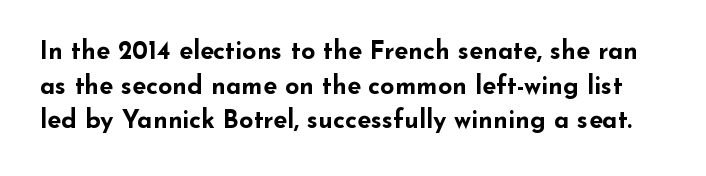
Q: Is the text bold? A: Yes.
Q: Is the text italic (slanted)? A: No, it is upright.
Q: Is the text underlined? A: No.
Q: Is the spacing between letters normal or unusually wide? A: Normal.
Q: Is the spacing between lines tight, normal or loose? A: Normal.
